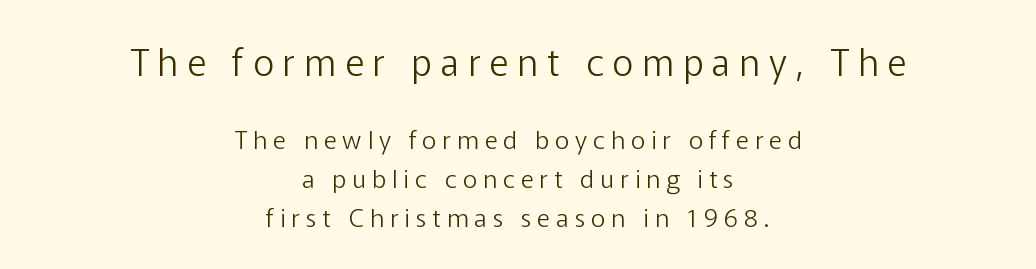
The lettering stays uniformly vertical, giving the passage a roman look. Size contrast runs from large at the top to small at the bottom. The block of text has a typical density, with ordinary space between rows. The letters carry no serifs — their stems end cleanly without finishing strokes. Students, note that the glyphs here are deliberately spaced far apart. A bare baseline throughout the passage.
